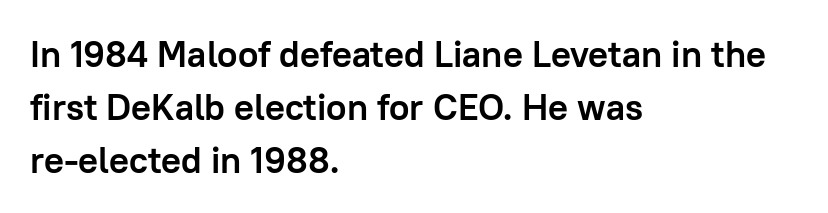
{"serif": "no", "italic": "no", "bold": "yes", "weight": "semibold", "width": "normal", "stroke_contrast": "low", "x_height": "medium", "monospaced": "no", "underline": "no", "align": "left", "line_spacing": "normal", "line_spacing_ratio": 1.43, "letter_spacing": "normal", "letter_spacing_em": 0.0, "glyph_px": 37}
